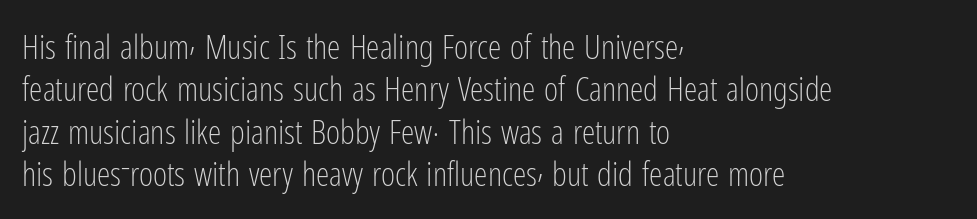
No heavy texture on the line: the type isn't bold. Plain, unruled lines of type. The passage shown is typeset with a sans-serif family. The lettering holds an erect, upright posture throughout. Line starts are locked; line ends wander.
